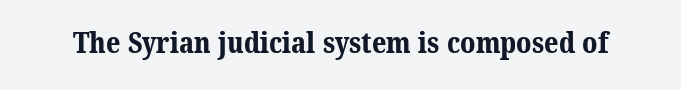
The image shows 28 px bold serif type; set normal letter spacing, not underlined; medium stroke contrast and a medium x-height.
